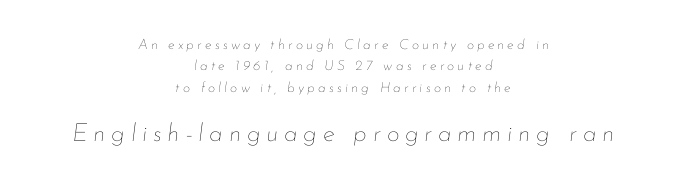
The rendering uses a moderate line-height, typical for paragraphs. Each line is balanced around a shared central axis. No heavy texture on the line: the type isn't bold. Observe the wide spacing: letters keep a clear distance from each other.
